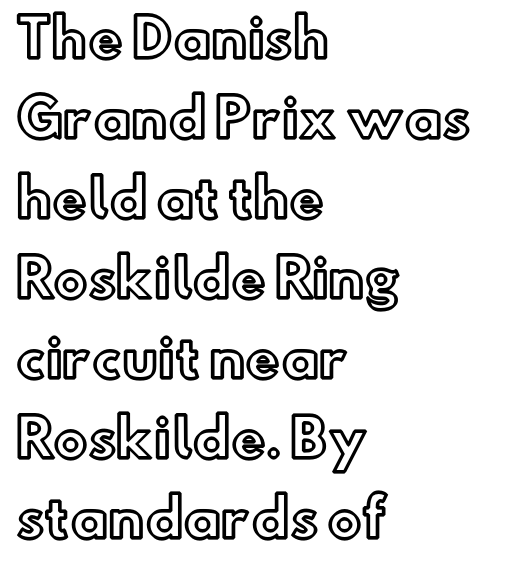
Descenders hang freely into open space. The specimen reads as upright at a glance. Here the designer chose a conventional face with non-uniform glyph widths. How would I describe the line gaps? Plain and ordinary. Notice how the passage keeps a crisp vertical edge on the left only. Look at the tracking — it's just the regular setting, nothing added.
